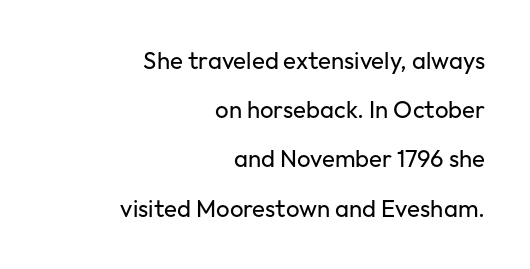
Compared with typical body copy, the letter spacing here is the same. The block of text is sparse from top to bottom, with ample space between rows. The strokes carry an ordinary text weight at most. Check the space under the baseline: it is left empty. Every stem runs plumb, perpendicular to the baseline. One-word summary of the alignment: right.
